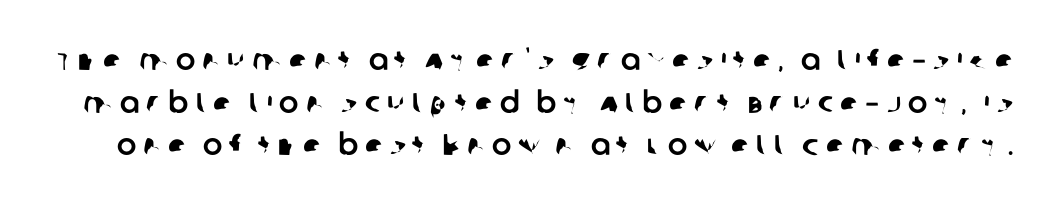
The image shows 29 px sans-serif type; set normal line spacing (1.47x), unusually wide letter spacing (+0.24 em), not underlined; low stroke contrast and a large x-height.
